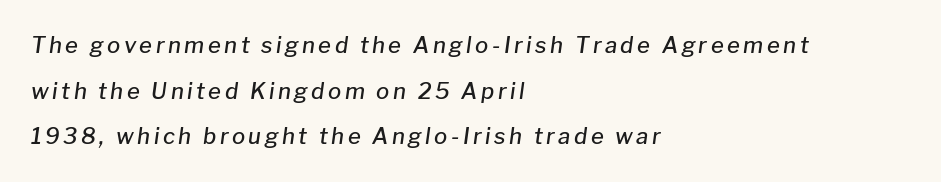
Q: Is the text bold? A: Semi-bold.
Q: Is the text italic (slanted)? A: Yes, it leans right by about 8 degrees.
Q: Is the text underlined? A: No.
Q: How is the paragraph aligned? A: Left-aligned.
Q: Is the spacing between lines tight, normal or loose? A: Loose.
